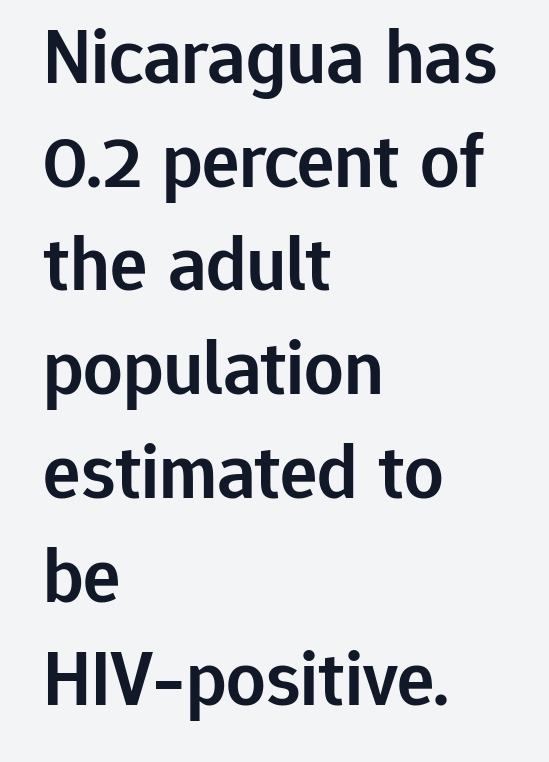
On the weight axis this lands at semibold, roughly 600. What stands out about the letter spacing? Nothing — it is the standard amount. The area under the type is left untouched. A student would call this left alignment; a typographer would say flush left, rag right.
